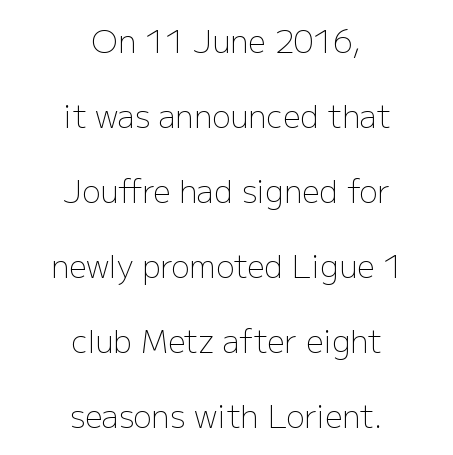
The image shows 31 px light sans-serif type, upright; set centered, loose line spacing (2.42x), normal letter spacing, not underlined; low stroke contrast and a medium x-height.
